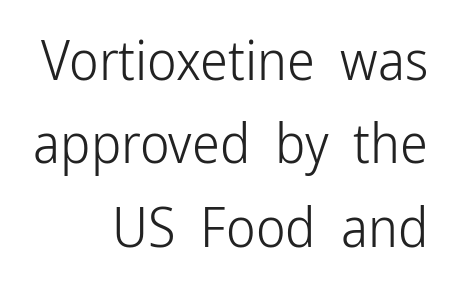
The letters carry no serifs — their stems end cleanly without finishing strokes. These glyphs show unthickened strokes, regular width or finer. Notice how the passage keeps a crisp vertical edge on the right only. Honestly, there is no underline to notice here at all. Posture: vertical.
